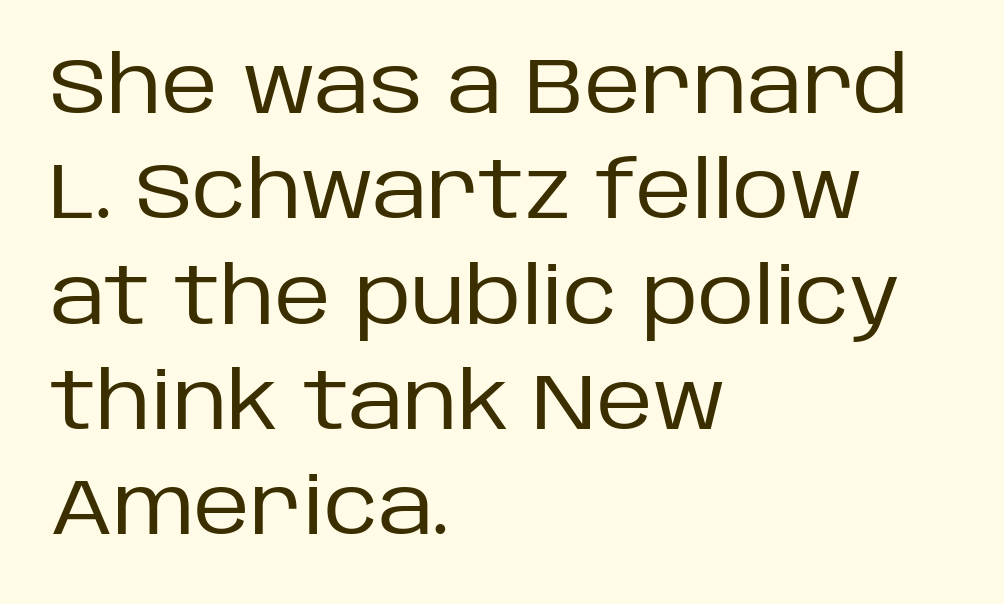
Is this a fixed-width face? No — the glyphs have proportional, varying widths. The line texture is even and compact thanks to regular tracking. A normal amount of white space separates one row of letters from the next. Notice how the stems are strictly vertical — no italics here.
